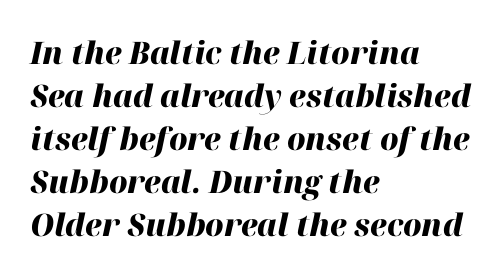
{"italic": "yes", "lean": "right", "slant_degrees": 12, "bold": "yes", "weight": "heavy", "width": "normal", "stroke_contrast": "high", "x_height": "medium", "monospaced": "no", "underline": "no", "align": "left", "line_spacing": "normal", "line_spacing_ratio": 1.39, "letter_spacing": "normal", "letter_spacing_em": 0.0, "glyph_px": 31}
